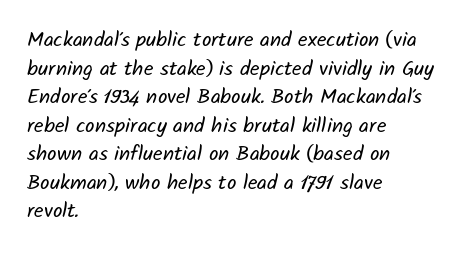
{"bold": "no", "underline": "no", "align": "left", "line_spacing": "normal", "line_spacing_ratio": 1.36, "letter_spacing": "normal", "letter_spacing_em": 0.0, "glyph_px": 21}
